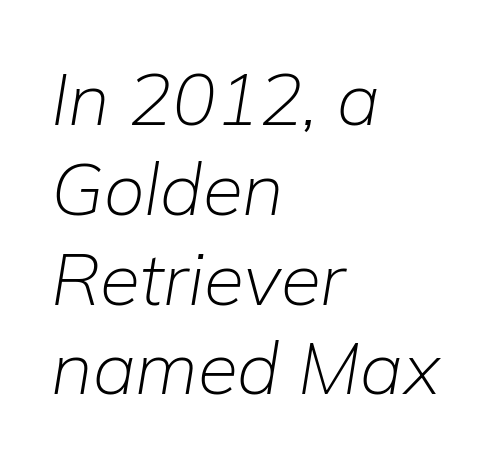
Rendered with sloped, italic letterforms. The face used here is rendered with its standard letterfit. Nobody drew a line under any word here. Here the designer chose a conventional face with non-uniform glyph widths.
